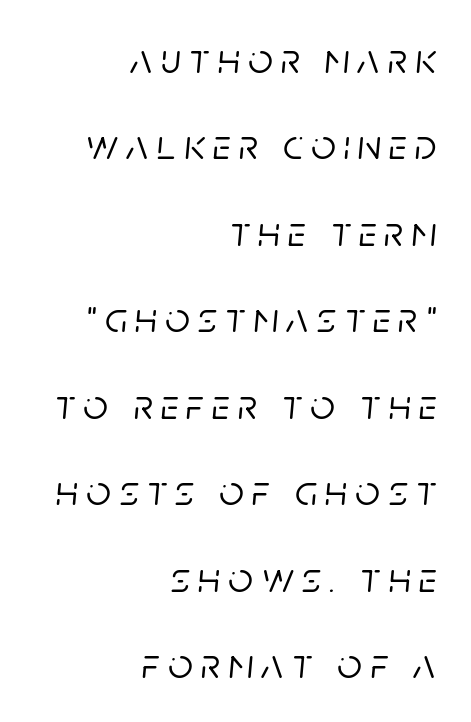
If you drew a line through each stem, it would be angled. The face used here is proportionally spaced, like ordinary book or web type. The space between consecutive lines is lavish. Underlining? Definitely not there. The lines are quadded right.
